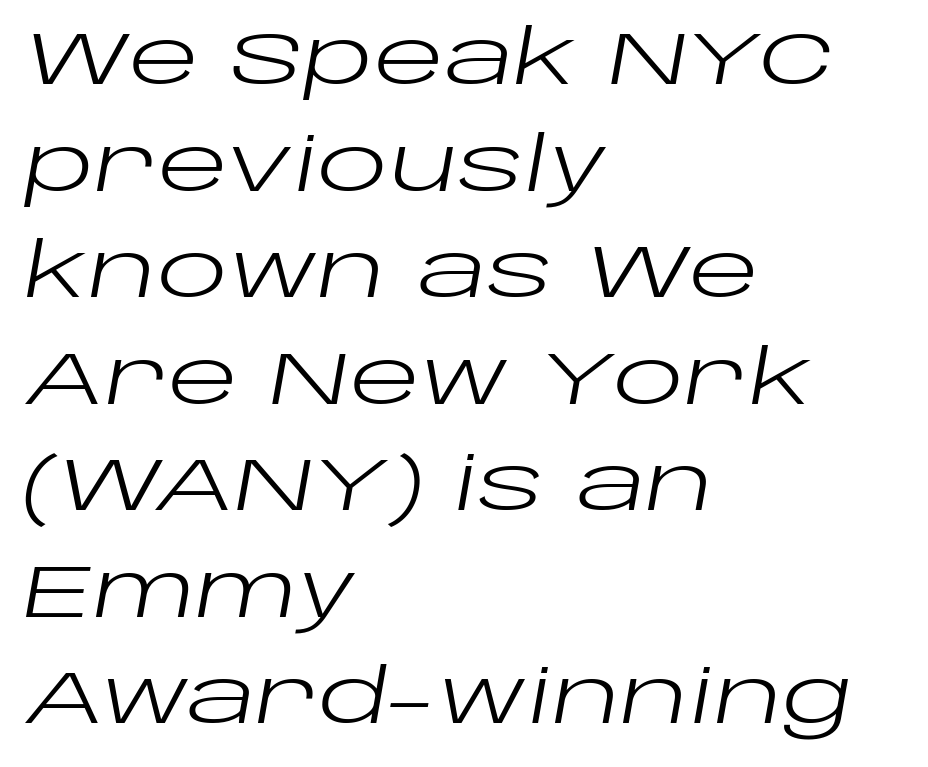
{"italic": "yes", "lean": "right", "slant_degrees": 10, "bold": "no", "weight": "regular", "width": "wide", "stroke_contrast": "low", "x_height": "large", "monospaced": "no", "underline": "no", "align": "left", "line_spacing": "normal", "line_spacing_ratio": 1.44, "letter_spacing": "normal", "letter_spacing_em": 0.0, "glyph_px": 74}
